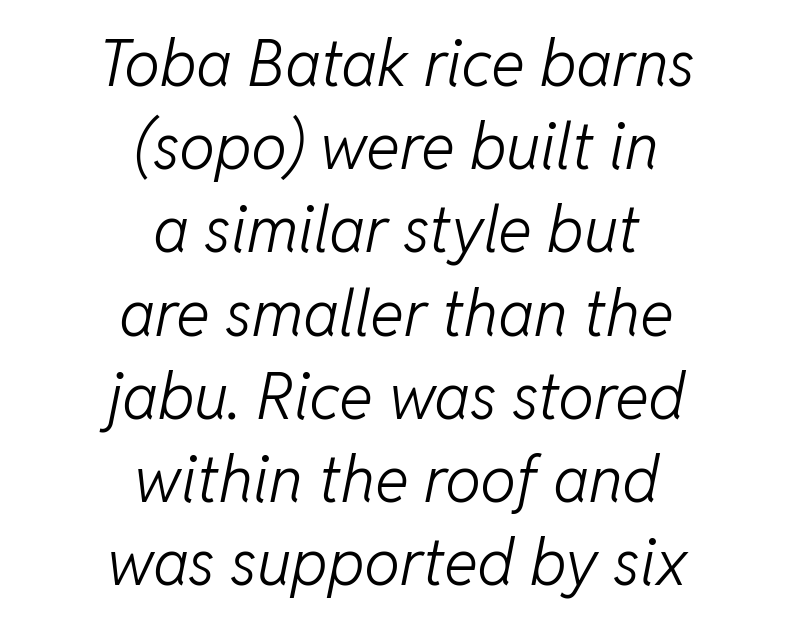
{"italic": "yes", "lean": "right", "slant_degrees": 11, "bold": "no", "weight": "light", "width": "normal", "stroke_contrast": "low", "x_height": "medium", "monospaced": "no", "underline": "no", "align": "center", "line_spacing": "normal", "line_spacing_ratio": 1.3, "letter_spacing": "normal", "letter_spacing_em": 0.0, "glyph_px": 64}
